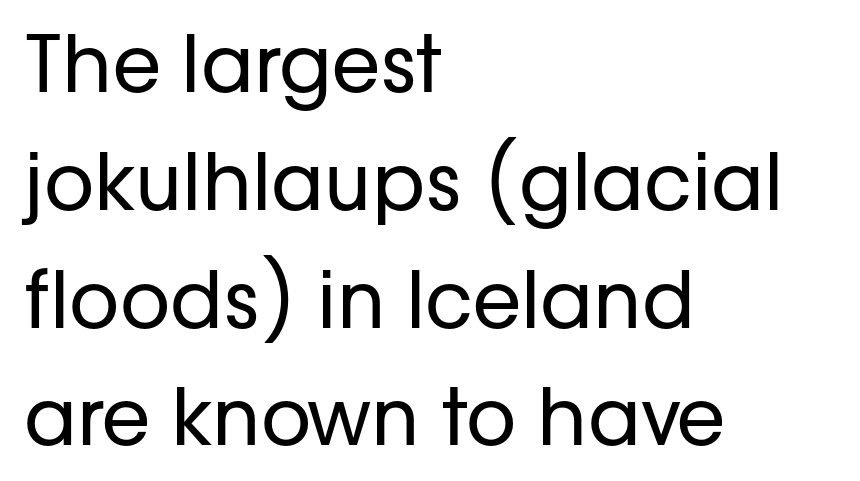
Q: Is the text bold? A: No.
Q: Is the text italic (slanted)? A: No, it is upright.
Q: Is the typeface a serif or a sans-serif typeface? A: Sans-serif.
Q: Is the text underlined? A: No.
Q: How is the paragraph aligned? A: Left-aligned.
Q: Is the spacing between letters normal or unusually wide? A: Normal.
Q: Is the spacing between lines tight, normal or loose? A: Normal.
Q: Width (condensed, normal, or wide)? A: Normal.
Q: Stroke contrast? A: Low.
Q: x-height? A: Medium.
Q: Monospaced? A: No.
